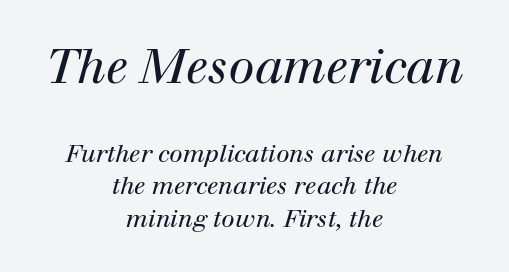
{"serif": "yes", "italic": "yes", "lean": "right", "slant_degrees": 12, "bold": "no", "weight": "regular", "width": "normal", "stroke_contrast": "high", "x_height": "medium", "monospaced": "no", "underline": "no", "align": "center", "line_spacing": "normal", "line_spacing_ratio": 1.35, "letter_spacing": "normal", "letter_spacing_em": 0.0, "larger_block": "first", "size_ratio": 1.96, "glyph_px": 47}
